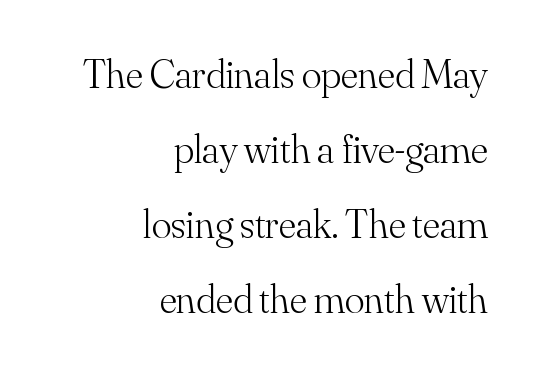
The image shows 41 px light serif type, upright; set right-aligned, line spacing 1.83x, normal letter spacing, not underlined; medium stroke contrast and a small x-height.
